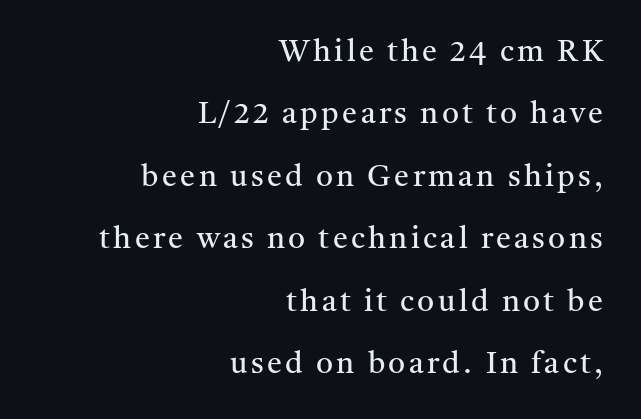
{"serif": "yes", "italic": "no", "bold": "no", "weight": "regular", "width": "normal", "stroke_contrast": "medium", "x_height": "medium", "monospaced": "no", "underline": "no", "align": "right", "line_spacing": "loose", "line_spacing_ratio": 2.08, "glyph_px": 30}
